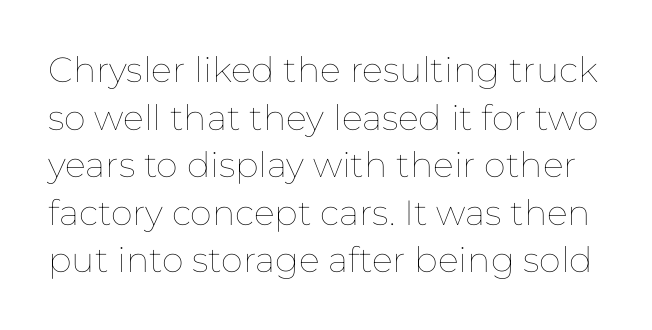
Check under the words: just untouched page. Varying glyph widths throughout — classic text-font behaviour. The typeface has the unassuming heft of standard copy or less. The rendering keeps characters at their native spacing. Style check: upright.
